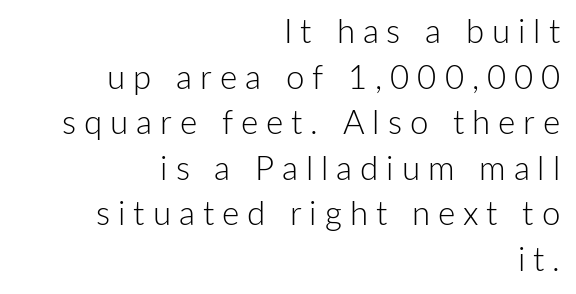
{"serif": "no", "italic": "no", "bold": "no", "weight": "light", "width": "normal", "stroke_contrast": "low", "x_height": "medium", "monospaced": "no", "underline": "no", "align": "right", "line_spacing": "normal", "line_spacing_ratio": 1.38, "letter_spacing": "wide", "letter_spacing_em": 0.24, "glyph_px": 33}
